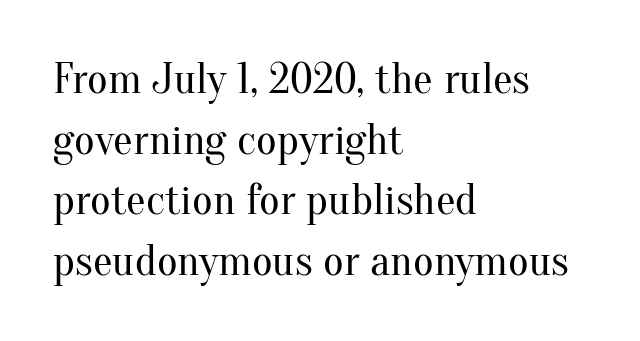
Q: Is the text bold? A: No.
Q: Is the text italic (slanted)? A: No, it is upright.
Q: Is the typeface a serif or a sans-serif typeface? A: Serif.
Q: Is the text underlined? A: No.
Q: How is the paragraph aligned? A: Left-aligned.
Q: Is the spacing between letters normal or unusually wide? A: Normal.
Q: Is the spacing between lines tight, normal or loose? A: Normal.
Q: Width (condensed, normal, or wide)? A: Normal.
Q: Stroke contrast? A: Medium.
Q: x-height? A: Small.
Q: Monospaced? A: No.
